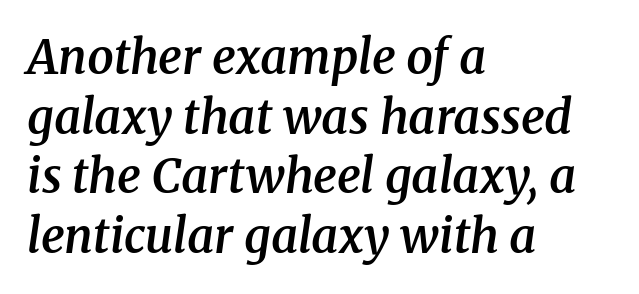
{"serif": "yes", "italic": "yes", "lean": "right", "slant_degrees": 8, "bold": "semi", "weight": "semibold", "width": "normal", "stroke_contrast": "medium", "x_height": "medium", "monospaced": "no", "underline": "no", "align": "left", "line_spacing": "normal", "line_spacing_ratio": 1.27, "letter_spacing": "normal", "letter_spacing_em": 0.0, "glyph_px": 47}
